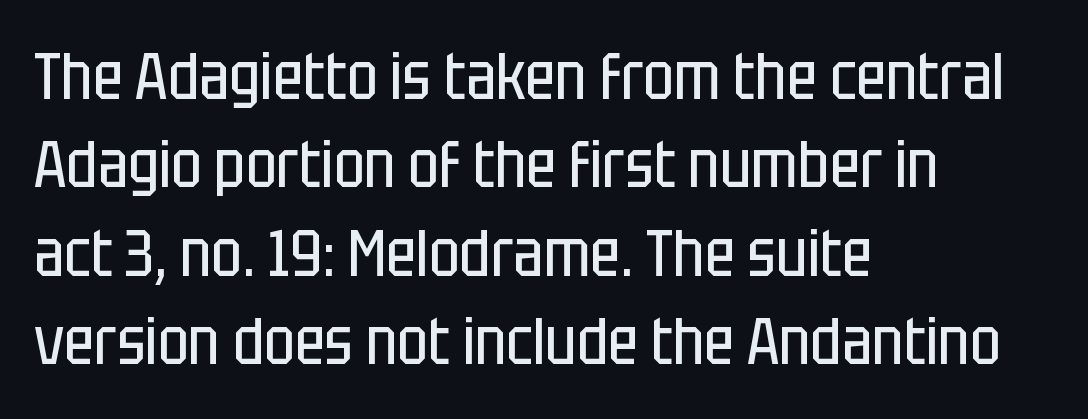
Q: Is the text bold? A: No.
Q: Is the text italic (slanted)? A: No, it is upright.
Q: Is the typeface a serif or a sans-serif typeface? A: Sans-serif.
Q: Is the text underlined? A: No.
Q: How is the paragraph aligned? A: Left-aligned.
Q: Is the spacing between letters normal or unusually wide? A: Normal.
Q: Is the spacing between lines tight, normal or loose? A: Normal.
Q: Width (condensed, normal, or wide)? A: Condensed.
Q: Stroke contrast? A: Low.
Q: x-height? A: Large.
Q: Monospaced? A: No.
